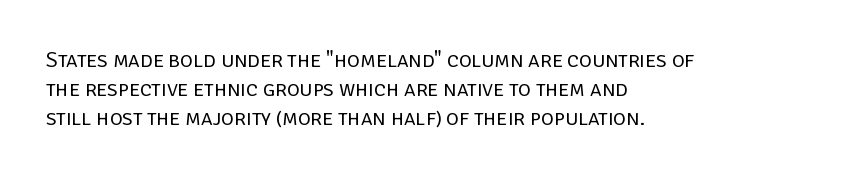
Q: Is the text bold? A: No.
Q: Is the text italic (slanted)? A: No, it is upright.
Q: Is the text underlined? A: No.
Q: How is the paragraph aligned? A: Left-aligned.
Q: Is the spacing between letters normal or unusually wide? A: Normal.
Q: Is the spacing between lines tight, normal or loose? A: Normal.
